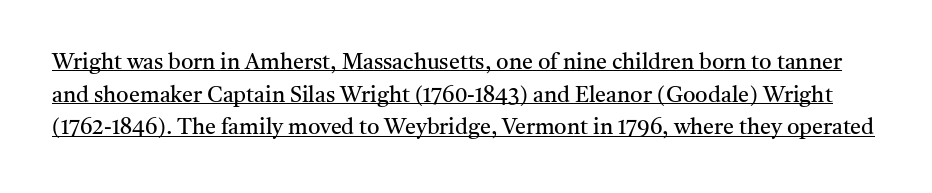
These characters rest on top of a visible drawn line. Every stem runs plumb, perpendicular to the baseline. Honestly, the row spacing looks completely unremarkable. Stroke thickness stays within the range of a standard reading face or lighter. This rendering leaves character spacing at its baseline value.
